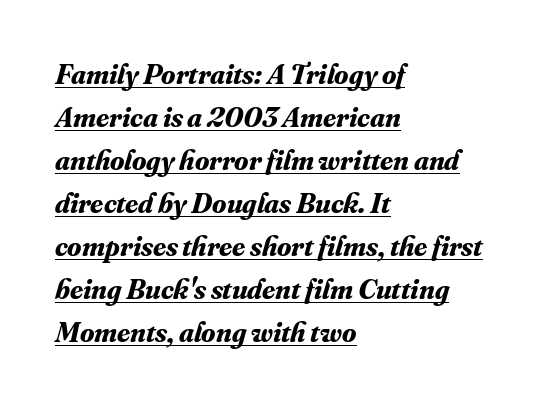
Q: Is the text bold? A: Yes.
Q: Is the text italic (slanted)? A: Yes, it leans right by about 16 degrees.
Q: Is the typeface a serif or a sans-serif typeface? A: Serif.
Q: Is the text underlined? A: Yes.
Q: How is the paragraph aligned? A: Left-aligned.
Q: Is the spacing between letters normal or unusually wide? A: Normal.
Q: Is the spacing between lines tight, normal or loose? A: Normal.
Q: Width (condensed, normal, or wide)? A: Normal.
Q: Stroke contrast? A: Medium.
Q: x-height? A: Small.
Q: Monospaced? A: No.
